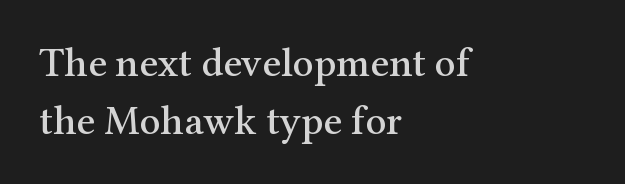
Reading down the column, the eye jumps a familiar distance to each next line. The axis of the letterforms is exactly vertical. The passage shown has conventional tracking throughout. A student would call this left alignment; a typographer would say flush left, rag right.
